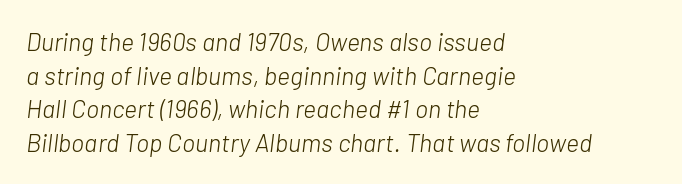
The image shows 25 px text type, italic (leaning right); set left-aligned, normal line spacing (1.35x), normal letter spacing, not underlined.
